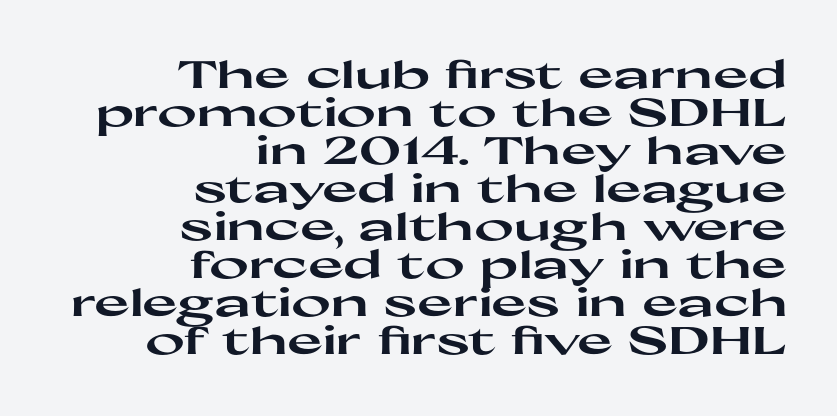
Q: Is the text bold? A: Yes.
Q: Is the text italic (slanted)? A: No, it is upright.
Q: Is the typeface a serif or a sans-serif typeface? A: Sans-serif.
Q: Is the text underlined? A: No.
Q: How is the paragraph aligned? A: Right-aligned.
Q: Is the spacing between letters normal or unusually wide? A: Normal.
Q: Is the spacing between lines tight, normal or loose? A: Tight.
Q: Width (condensed, normal, or wide)? A: Wide.
Q: Stroke contrast? A: High.
Q: x-height? A: Medium.
Q: Monospaced? A: No.
